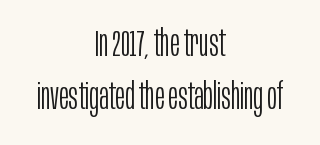
Q: Is the text bold? A: No.
Q: Is the text italic (slanted)? A: No, it is upright.
Q: Is the typeface a serif or a sans-serif typeface? A: Sans-serif.
Q: Is the text underlined? A: No.
Q: How is the paragraph aligned? A: Centered.
Q: Is the spacing between letters normal or unusually wide? A: Normal.
Q: Is the spacing between lines tight, normal or loose? A: Normal.
Q: Width (condensed, normal, or wide)? A: Condensed.
Q: Stroke contrast? A: Low.
Q: x-height? A: Large.
Q: Monospaced? A: No.
